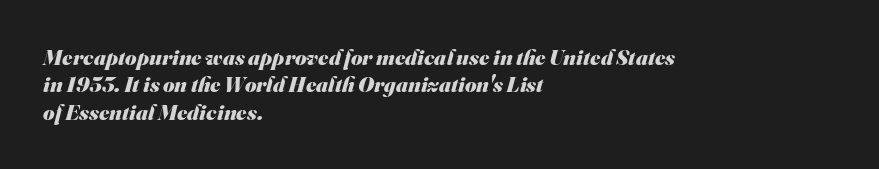
The image shows 22 px bold type; set left-aligned, normal line spacing (1.25x), normal letter spacing, not underlined.
